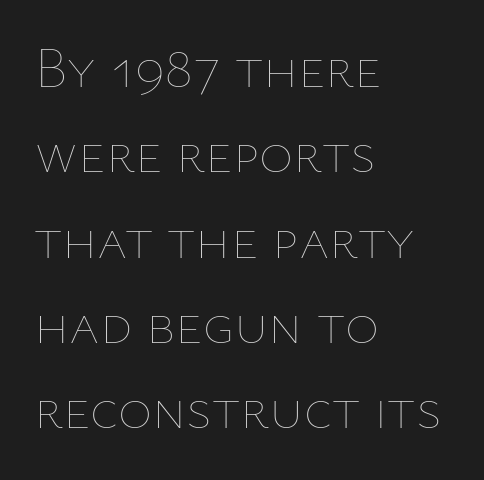
The image shows 58 px thin type, upright; set left-aligned, normal line spacing (1.47x), normal letter spacing, not underlined; low stroke contrast and a medium x-height.
